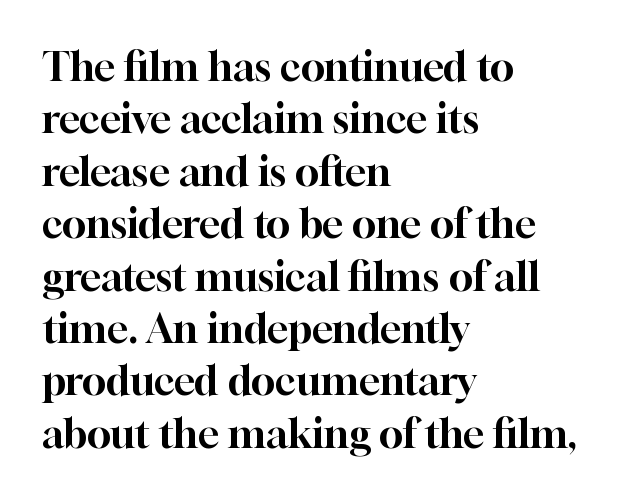
Quick note: underline off. The passage shown is typed in a proportional face where columns would drift. Rows of type keep a routine distance in the vertical direction. Horizontal alignment here is leftward, the default for most running prose.
